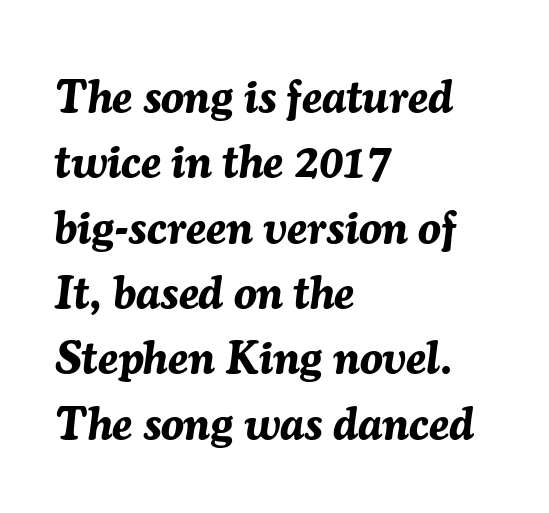
Compared with an ordinary text face, these strokes are far heavier — a full bold. Plain, unruled lines of type. Here the designer chose a conventional face with non-uniform glyph widths. A classic flush-left, rag-right setting is used for this passage.
